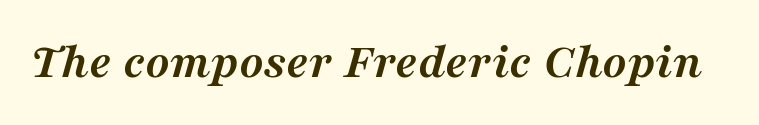
Each letter keeps its own natural width here, so spacing adapts to shape. Chunky letters — that's bold for sure. Type style note: has serifs. Posture: slanted. Compared with typical body copy, the letter spacing here is the same.
